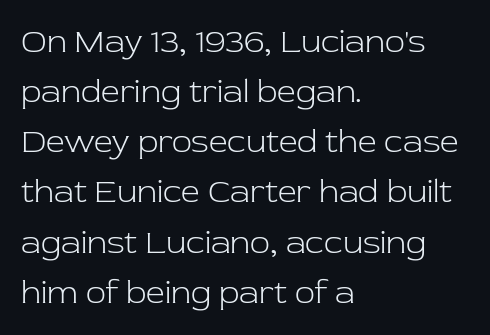
Reading down the block, your eye returns to a fixed left position each line. The glyphs in this specimen are seriffed. The font is comparable to plain body text, perhaps lighter. The rendering uses natural spacing where letterforms have individual widths.
